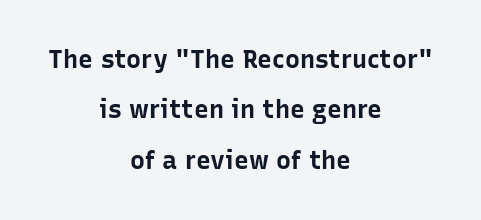
Q: Is the text bold? A: Yes.
Q: Is the text italic (slanted)? A: No, it is upright.
Q: Is the text underlined? A: No.
Q: How is the paragraph aligned? A: Centered.
Q: Is the spacing between letters normal or unusually wide? A: Normal.
Q: Is the spacing between lines tight, normal or loose? A: Loose.
